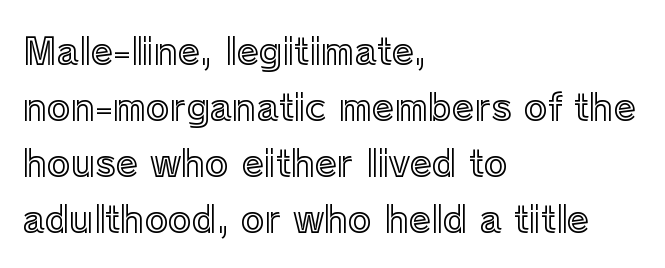
Standard letterfit; no display-style spreading of the glyphs. These lines are rendered in a variable-pitch font. Vertically, the passage feels balanced, rows spaced as you'd expect. Rendered with straight, roman letterforms.
